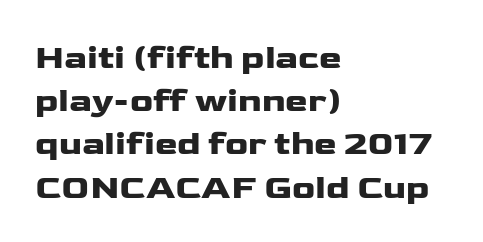
The image shows 34 px wide sans-serif type, upright; set left-aligned, normal line spacing (1.27x), normal letter spacing, not underlined; low stroke contrast and a medium x-height.
